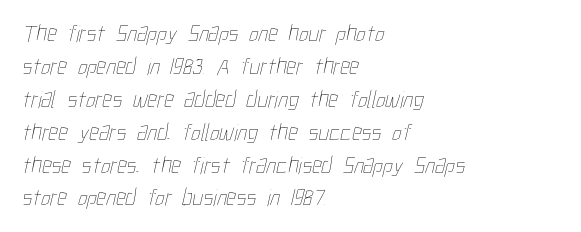
Bold? No — there's no thickening of the strokes. All the whitespace from short lines collects on the right. The rendering keeps characters at their native spacing. Summary of vertical rhythm: regular, with standard interline spacing. Anything drawn beneath the words? Only blank space.
